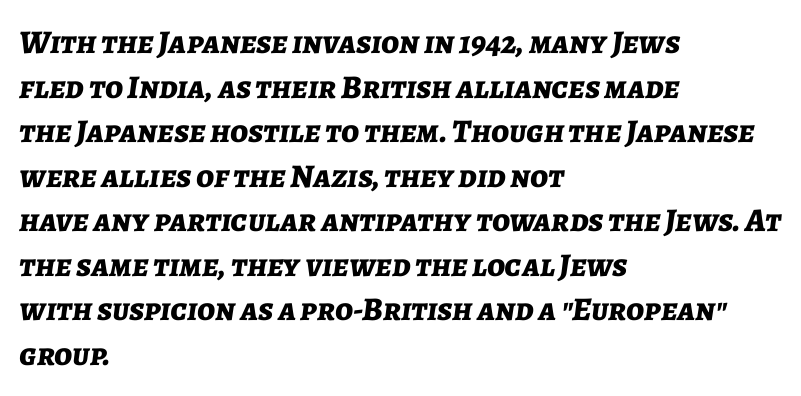
{"italic": "yes", "lean": "right", "slant_degrees": 7, "bold": "yes", "weight": "bold", "width": "normal", "stroke_contrast": "low", "x_height": "medium", "monospaced": "no", "underline": "no", "align": "left", "line_spacing": "normal", "line_spacing_ratio": 1.35, "letter_spacing": "normal", "letter_spacing_em": 0.0, "glyph_px": 33}
